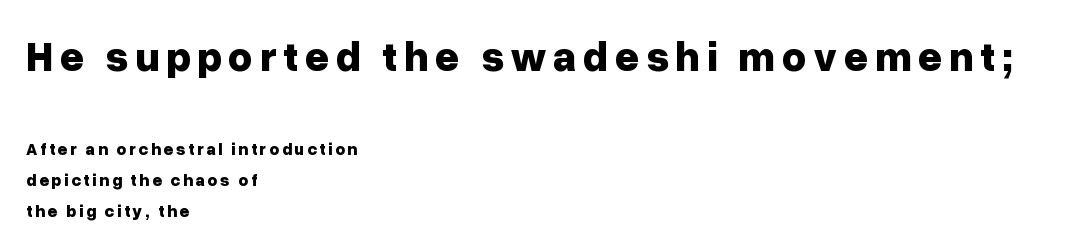
{"serif": "no", "italic": "no", "bold": "yes", "weight": "bold", "width": "normal", "stroke_contrast": "low", "x_height": "medium", "monospaced": "no", "underline": "no", "align": "left", "line_spacing_ratio": 1.84, "larger_block": "first", "size_ratio": 2.47, "glyph_px": 42}
